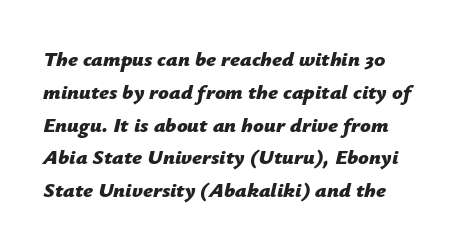
{"italic": "yes", "lean": "right", "slant_degrees": 12, "bold": "yes", "underline": "no", "align": "left", "line_spacing": "normal", "line_spacing_ratio": 1.56, "letter_spacing": "normal", "letter_spacing_em": 0.0, "glyph_px": 21}
